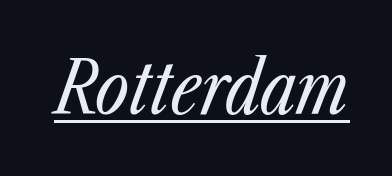
The image shows 73 px regular-weight, condensed type, italic (leaning right); set normal letter spacing, underlined; low stroke contrast and a medium x-height.
